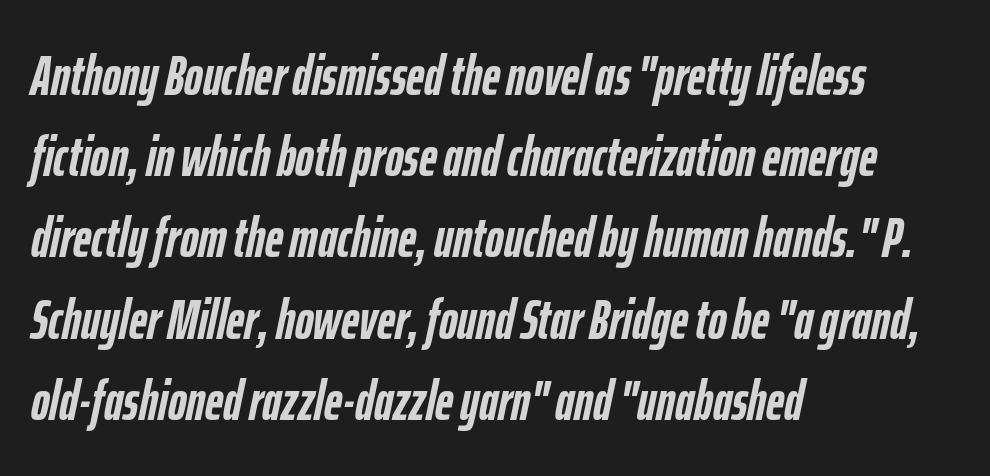
{"italic": "yes", "lean": "right", "slant_degrees": 12, "bold": "yes", "weight": "semibold", "width": "condensed", "stroke_contrast": "low", "x_height": "medium", "monospaced": "no", "underline": "no", "align": "left", "line_spacing": "normal", "line_spacing_ratio": 1.45, "letter_spacing": "normal", "letter_spacing_em": 0.0, "glyph_px": 56}
